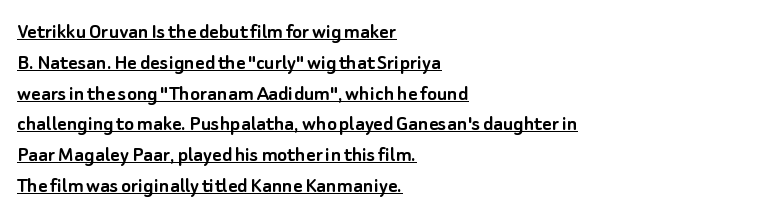
The image shows 23 px text type, upright; set left-aligned, normal line spacing (1.34x), normal letter spacing, underlined.
